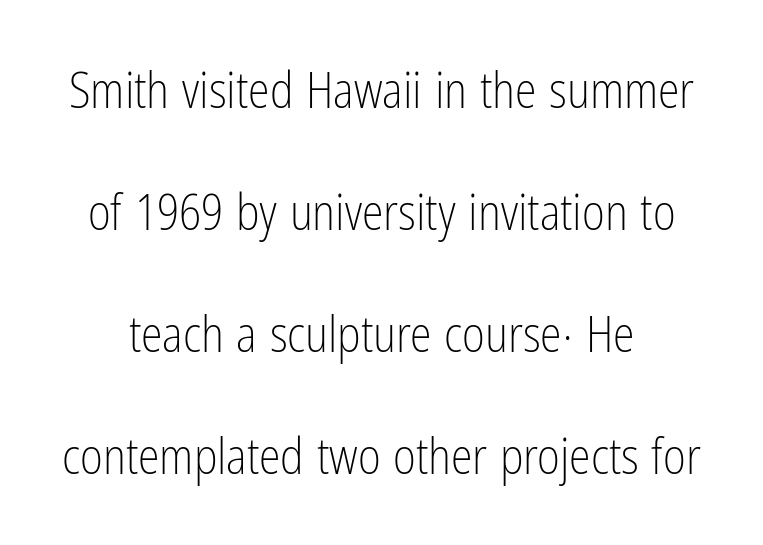
Is the stroke heavy? The answer is a plain regular-or-lighter. In terms of letterspacing, this is plain default setting. Rows of type keep a wide berth in the vertical direction. The letters advance in unequal steps, a hallmark of proportional type. Anything drawn beneath the words? Only blank space. The axis of the letterforms is exactly vertical.
